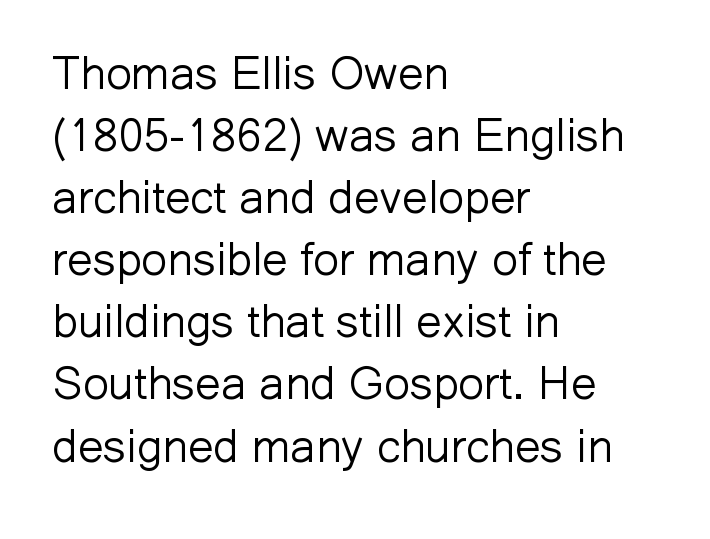
Vertically, the passage feels balanced, rows spaced as you'd expect. Each word holds together tightly as a unit, with standard inter-letter gaps. The letters carry no serifs — their stems end cleanly without finishing strokes. When letters stand straight like this, we call the style roman or upright.
